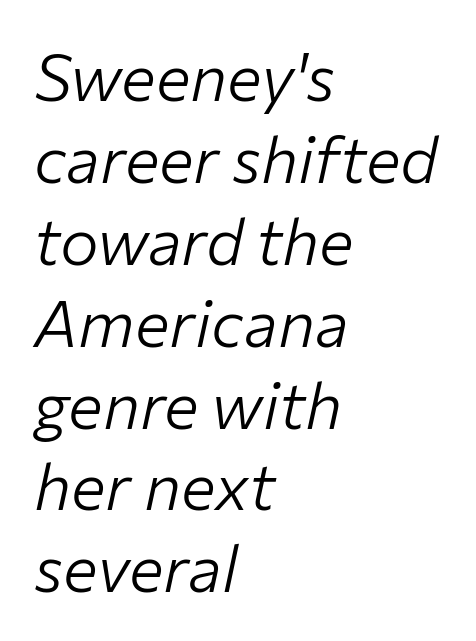
These lines are set flush left with a ragged right edge. Emphasis-style slanted type is in use. The face looks like a standard text weight, possibly lighter. Is there much room between lines? A standard amount, neither cramped nor airy. Clear beneath every line of the passage.
